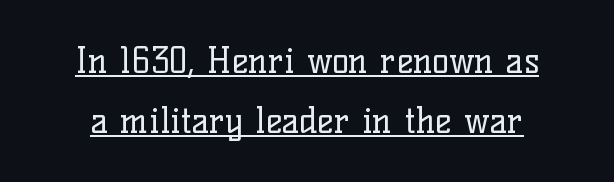
Q: Is the text bold? A: No.
Q: Is the text italic (slanted)? A: No, it is upright.
Q: Is the typeface a serif or a sans-serif typeface? A: Serif.
Q: Is the text underlined? A: Yes.
Q: Is the spacing between letters normal or unusually wide? A: Normal.
Q: Width (condensed, normal, or wide)? A: Normal.
Q: Stroke contrast? A: Low.
Q: x-height? A: Medium.
Q: Monospaced? A: No.
